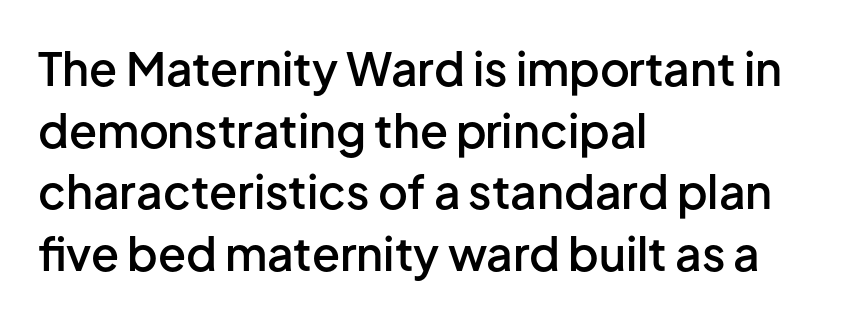
The image shows 46 px semibold sans-serif type, upright; set left-aligned, normal line spacing (1.34x), normal letter spacing, not underlined; low stroke contrast and a medium x-height.
